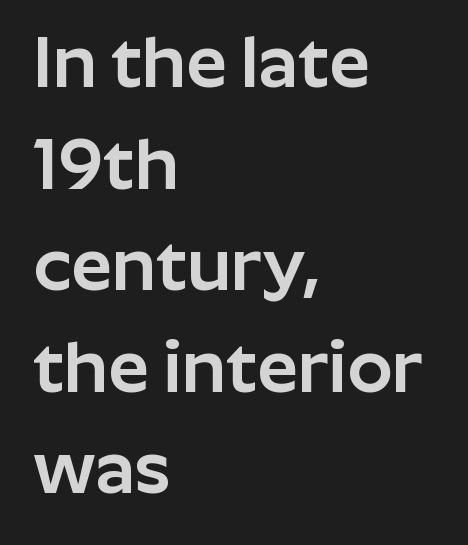
The image shows 72 px sans-serif type, upright; set left-aligned, normal line spacing (1.41x), normal letter spacing, not underlined; low stroke contrast and a medium x-height.
